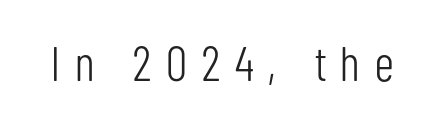
Q: Is the text bold? A: No.
Q: Is the text italic (slanted)? A: No, it is upright.
Q: Is the typeface a serif or a sans-serif typeface? A: Sans-serif.
Q: Is the text underlined? A: No.
Q: Is the spacing between letters normal or unusually wide? A: Unusually wide.
Q: Width (condensed, normal, or wide)? A: Condensed.
Q: Stroke contrast? A: Low.
Q: x-height? A: Medium.
Q: Monospaced? A: No.
